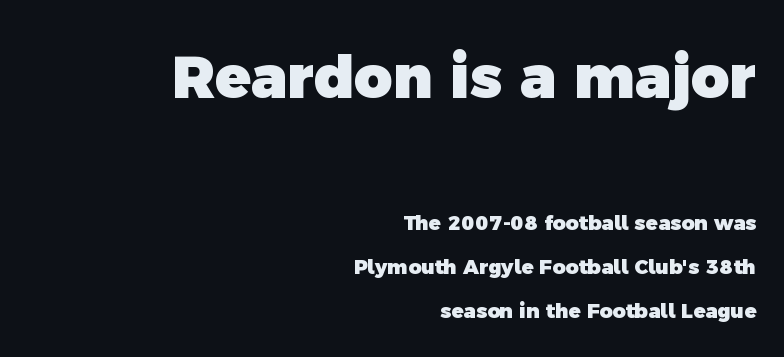
{"serif": "no", "bold": "yes", "weight": "heavy", "width": "normal", "x_height": "medium", "monospaced": "no", "underline": "no", "align": "right", "line_spacing": "loose", "line_spacing_ratio": 2.21, "letter_spacing": "normal", "letter_spacing_em": 0.0, "larger_block": "first", "size_ratio": 2.95, "glyph_px": 59}
